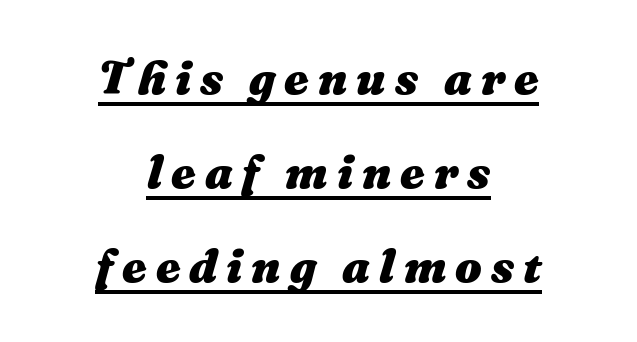
{"italic": "yes", "lean": "right", "slant_degrees": 16, "bold": "yes", "weight": "heavy", "width": "normal", "stroke_contrast": "medium", "x_height": "medium", "monospaced": "no", "underline": "yes", "align": "center", "line_spacing": "loose", "line_spacing_ratio": 2.0, "glyph_px": 47}
